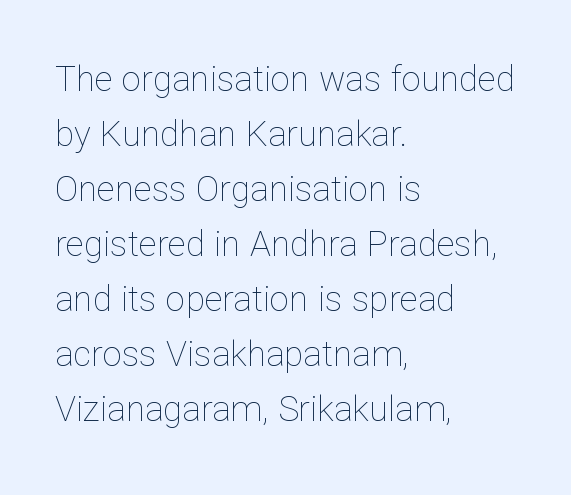
The baseline area is clear. These lines keep a tight, regular rhythm from letter to letter. Is there much room between lines? A standard amount, neither cramped nor airy. The setting favours the left margin, as ordinary paragraphs usually do.
